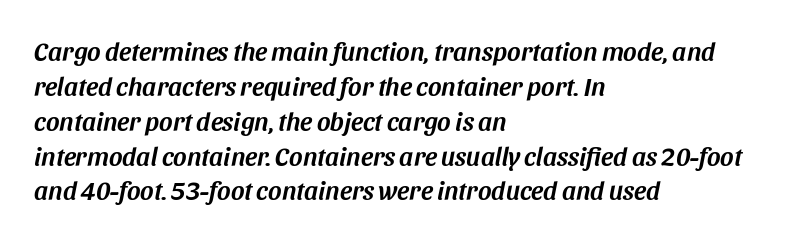
You could call the tracking neutral — neither tight nor loose. The line-height multiplier appears to be the usual default. The rendering anchors every line to the left-hand side. Lines of text with bare space underneath. The whole block is typeset with a tilt.
